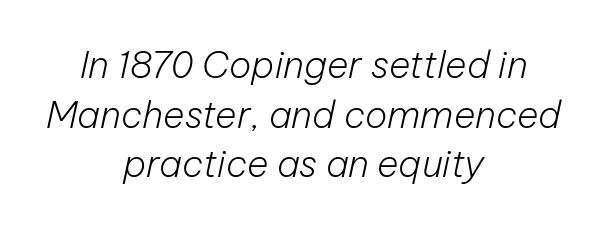
{"italic": "yes", "lean": "right", "slant_degrees": 12, "bold": "no", "weight": "light", "width": "normal", "stroke_contrast": "low", "x_height": "medium", "monospaced": "no", "underline": "no", "align": "center", "line_spacing": "normal", "line_spacing_ratio": 1.34, "letter_spacing": "normal", "letter_spacing_em": 0.0, "glyph_px": 37}
